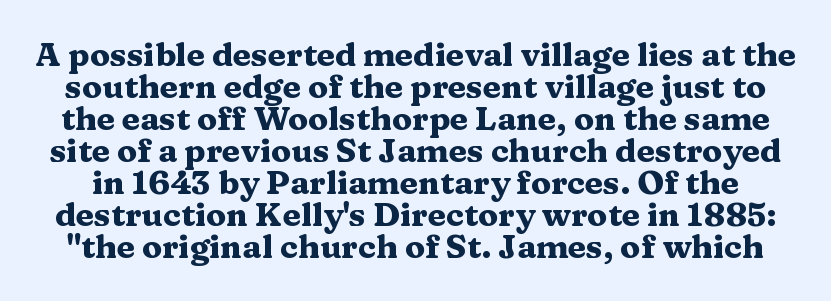
{"serif": "yes", "italic": "no", "bold": "yes", "weight": "heavy", "width": "wide", "stroke_contrast": "medium", "x_height": "medium", "monospaced": "no", "underline": "no", "line_spacing": "tight", "line_spacing_ratio": 0.97, "letter_spacing": "normal", "letter_spacing_em": 0.0, "glyph_px": 33}
